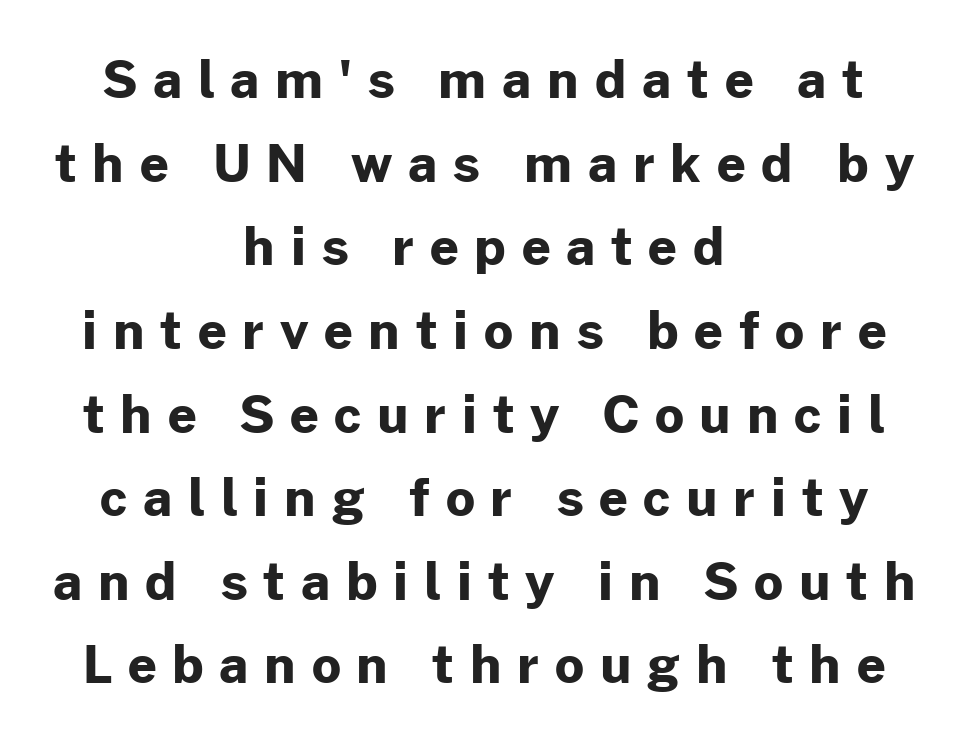
Q: Is the text bold? A: Yes.
Q: Is the text italic (slanted)? A: No, it is upright.
Q: Is the typeface a serif or a sans-serif typeface? A: Sans-serif.
Q: Is the text underlined? A: No.
Q: How is the paragraph aligned? A: Centered.
Q: Is the spacing between letters normal or unusually wide? A: Unusually wide.
Q: Is the spacing between lines tight, normal or loose? A: Normal.
Q: Width (condensed, normal, or wide)? A: Normal.
Q: Stroke contrast? A: Low.
Q: x-height? A: Medium.
Q: Monospaced? A: No.
